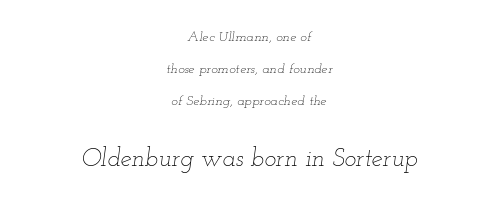
The line texture is even and compact thanks to regular tracking. Honestly, the rows look like they've been pulled way apart. The strokes carry an ordinary text weight at most. Underline: absent. Notice how the passage keeps no hard edge, just a central spine.
